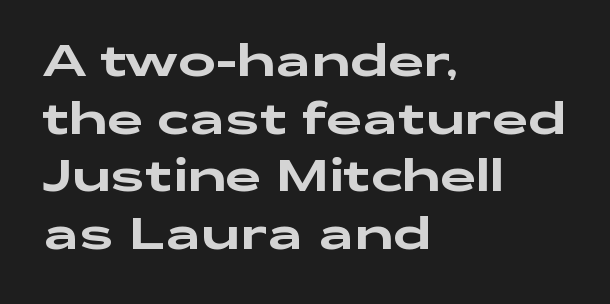
Q: Is the text italic (slanted)? A: No, it is upright.
Q: Is the typeface a serif or a sans-serif typeface? A: Sans-serif.
Q: Is the text underlined? A: No.
Q: How is the paragraph aligned? A: Left-aligned.
Q: Is the spacing between letters normal or unusually wide? A: Normal.
Q: Is the spacing between lines tight, normal or loose? A: Normal.
Q: Width (condensed, normal, or wide)? A: Wide.
Q: Stroke contrast? A: Low.
Q: x-height? A: Medium.
Q: Monospaced? A: No.
